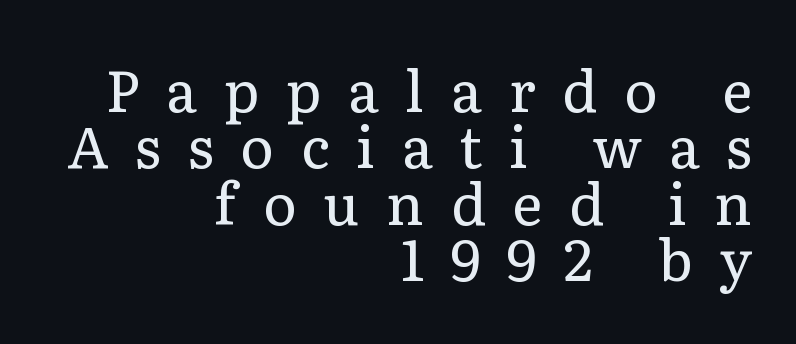
The image shows 57 px regular-weight serif type, upright; set right-aligned, tight line spacing (0.99x), unusually wide letter spacing (+0.47 em), not underlined; low stroke contrast and a medium x-height.
